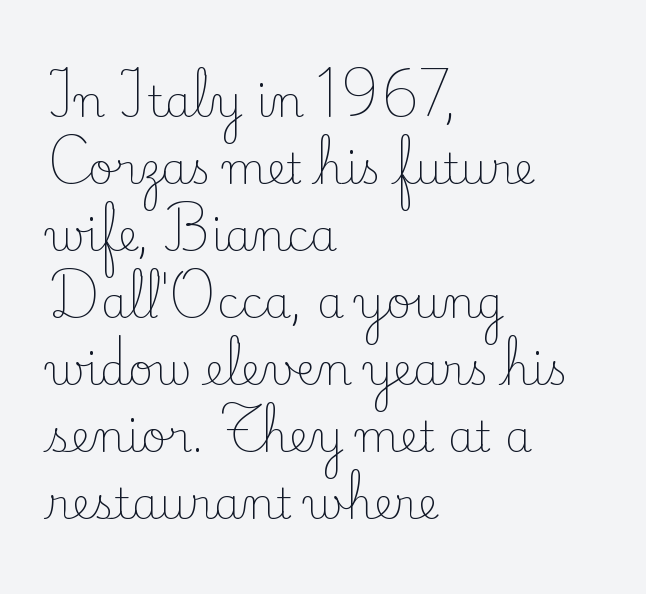
Line beginnings align vertically; line endings do not. Is this a fixed-width face? No — the glyphs have proportional, varying widths. No heavy texture on the line: the type isn't bold. Upright lettering throughout. In terms of leading, this rendering sits right in the middle. The letters sit at their default tracking, neither squeezed nor spread.
